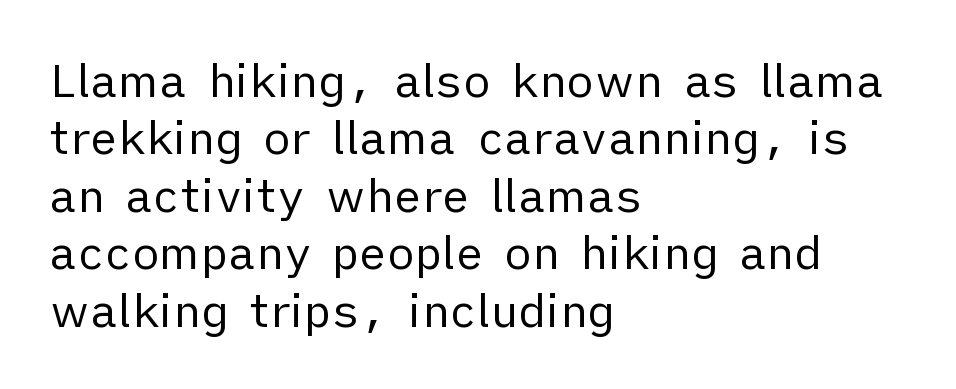
{"serif": "no", "italic": "no", "bold": "no", "weight": "regular", "width": "normal", "stroke_contrast": "low", "x_height": "medium", "monospaced": "no", "underline": "no", "align": "left", "line_spacing": "normal", "line_spacing_ratio": 1.25, "letter_spacing": "normal", "letter_spacing_em": 0.0, "glyph_px": 46}
